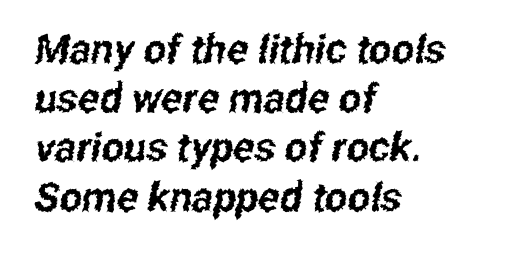
Note: no serifs on the glyphs. Varying glyph widths throughout — classic text-font behaviour. Each word holds together tightly as a unit, with standard inter-letter gaps. Beneath every word, the page is bare. Notice how the passage keeps a crisp vertical edge on the left only.
